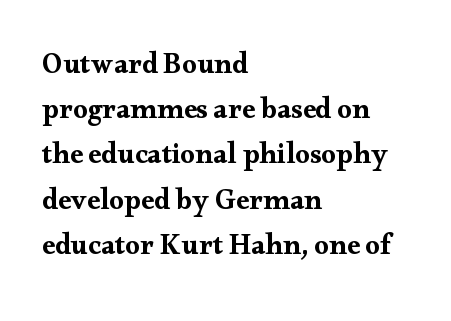
The image shows 29 px wide serif type, upright; set left-aligned, normal line spacing (1.56x), normal letter spacing, not underlined; medium stroke contrast and a small x-height.
